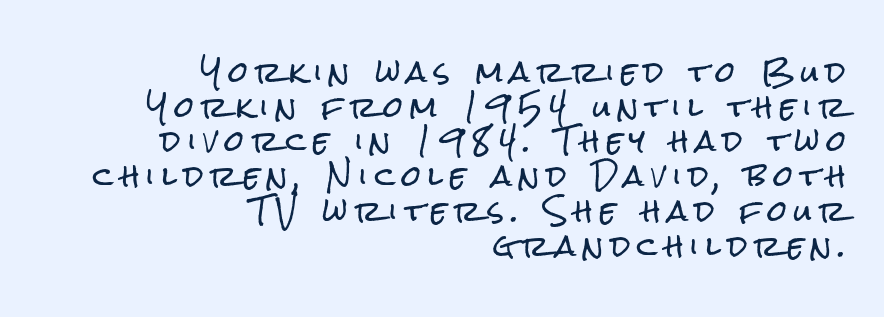
Q: Is the text italic (slanted)? A: No, it is upright.
Q: Is the typeface a serif or a sans-serif typeface? A: Sans-serif.
Q: Is the text underlined? A: No.
Q: How is the paragraph aligned? A: Right-aligned.
Q: Is the spacing between letters normal or unusually wide? A: Unusually wide.
Q: Width (condensed, normal, or wide)? A: Condensed.
Q: Stroke contrast? A: Low.
Q: x-height? A: Medium.
Q: Monospaced? A: No.
